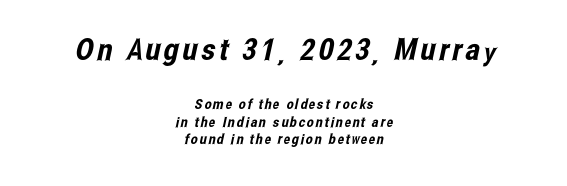
{"serif": "no", "width": "condensed", "stroke_contrast": "low", "x_height": "medium", "monospaced": "no", "underline": "no", "align": "center", "line_spacing": "normal", "line_spacing_ratio": 1.25, "larger_block": "first", "size_ratio": 2.14, "glyph_px": 30}
